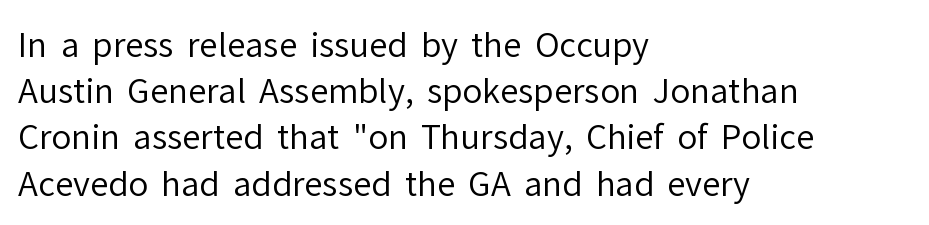
{"serif": "no", "italic": "no", "bold": "no", "weight": "regular", "width": "normal", "stroke_contrast": "low", "x_height": "medium", "monospaced": "no", "underline": "no", "align": "left", "line_spacing": "normal", "line_spacing_ratio": 1.4, "letter_spacing": "normal", "letter_spacing_em": 0.0, "glyph_px": 33}
